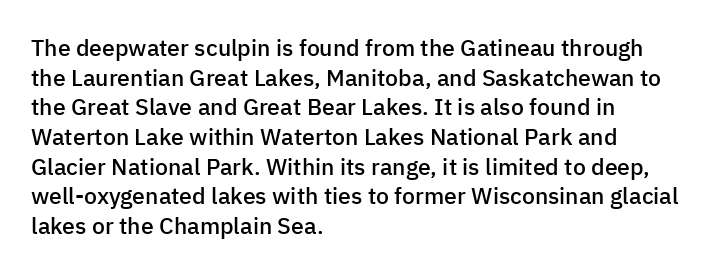
{"italic": "no", "bold": "semi", "underline": "no", "align": "left", "line_spacing": "normal", "line_spacing_ratio": 1.29, "letter_spacing": "normal", "letter_spacing_em": 0.0, "glyph_px": 23}
